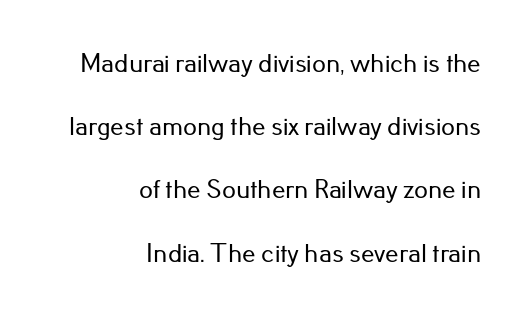
Q: Is the text italic (slanted)? A: No, it is upright.
Q: Is the text underlined? A: No.
Q: How is the paragraph aligned? A: Right-aligned.
Q: Is the spacing between letters normal or unusually wide? A: Normal.
Q: Is the spacing between lines tight, normal or loose? A: Loose.
